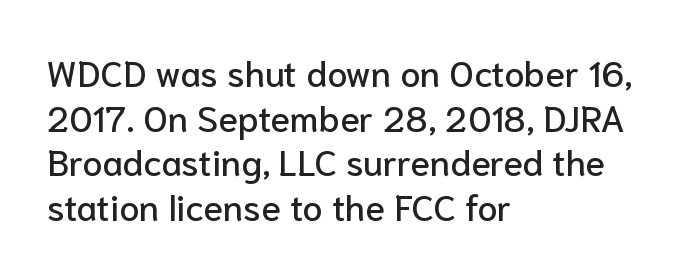
The image shows 36 px sans-serif type, upright; set left-aligned, line spacing 1.24x, normal letter spacing, not underlined; low stroke contrast and a medium x-height.
